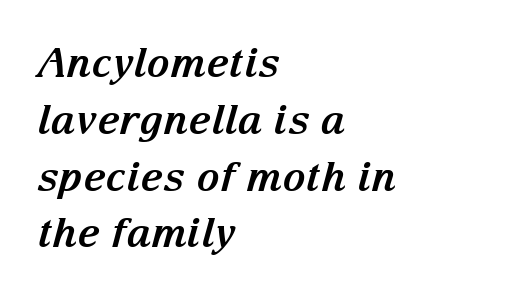
Q: Is the text bold? A: Yes.
Q: Is the text italic (slanted)? A: Yes, it leans right by about 15 degrees.
Q: Is the typeface a serif or a sans-serif typeface? A: Serif.
Q: Is the text underlined? A: No.
Q: How is the paragraph aligned? A: Left-aligned.
Q: Is the spacing between letters normal or unusually wide? A: Normal.
Q: Is the spacing between lines tight, normal or loose? A: Normal.
Q: Width (condensed, normal, or wide)? A: Normal.
Q: Stroke contrast? A: Medium.
Q: x-height? A: Medium.
Q: Monospaced? A: No.
